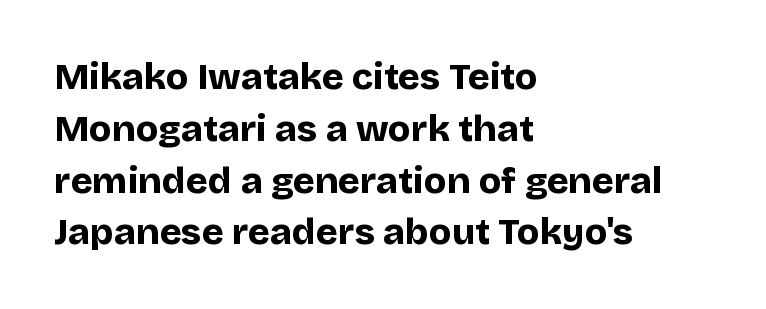
{"serif": "no", "italic": "no", "bold": "yes", "weight": "bold", "width": "normal", "stroke_contrast": "low", "x_height": "large", "monospaced": "no", "underline": "no", "align": "left", "line_spacing": "normal", "line_spacing_ratio": 1.4, "letter_spacing": "normal", "letter_spacing_em": 0.0, "glyph_px": 37}
